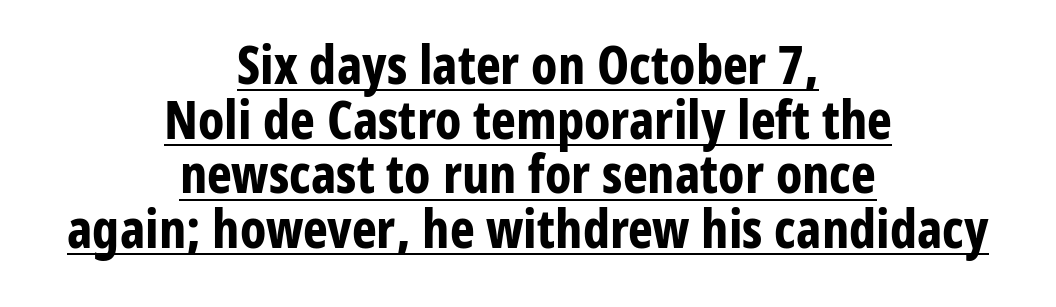
Short note: letters normally spaced. Its strokes are broad and dark, the hallmark of bold type. The rendered words wear a rule along their underside. Typographically, this falls in the sans-serif category. Each letter keeps its own natural width here, so spacing adapts to shape. Interline gaps are noticeably narrow in this sample.
